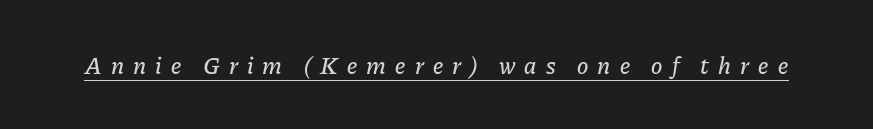
Q: Is the text italic (slanted)? A: Yes, it leans right by about 11 degrees.
Q: Is the text underlined? A: Yes.
Q: Is the spacing between letters normal or unusually wide? A: Unusually wide.
